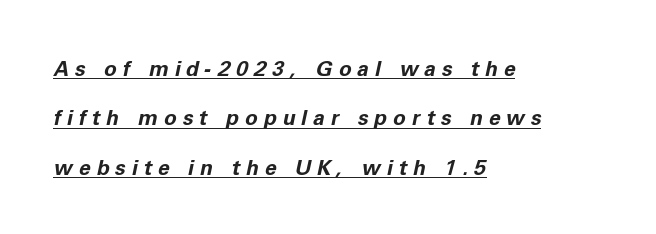
Does a line run under the words? Yes, clearly. Which margin do the lines hug? The left one — the right edge is uneven. Italic: yes, the glyphs are oblique. Display-style spreading of the glyphs; the letterfit is very open. The letters are bold, with thick, heavy strokes.
